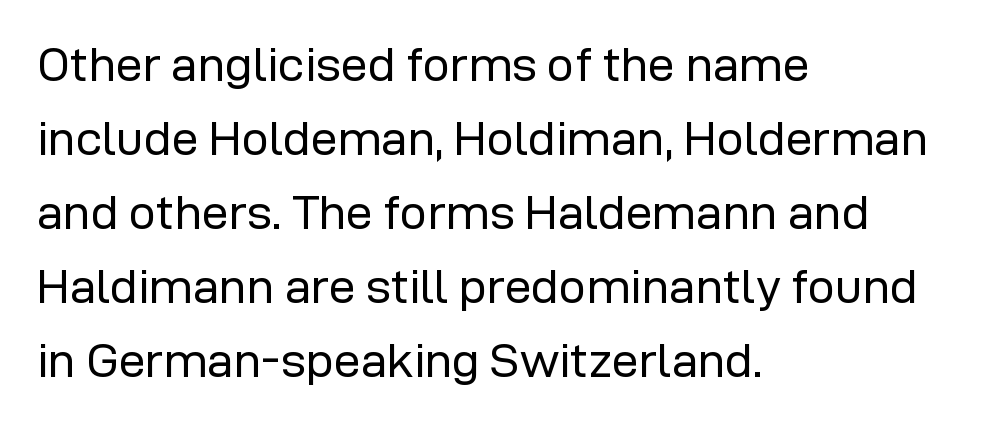
The tracking reads as untouched default to a designer's eye. Notice how descenders clear the ascenders below comfortably — that's standard leading. Upright lettering throughout. Line starts are locked; line ends wander. Serif or sans? Sans — the stroke terminals are bare. Bare-footed words on every line.
